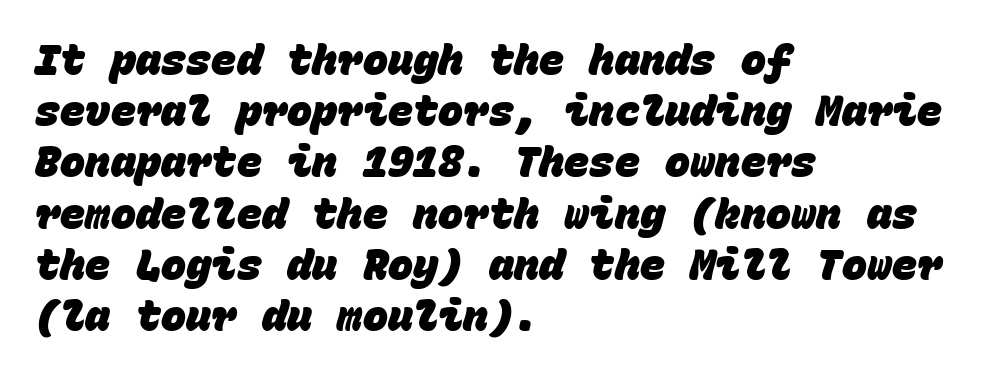
{"serif": "no", "bold": "yes", "weight": "heavy", "width": "normal", "stroke_contrast": "low", "x_height": "large", "monospaced": "yes", "underline": "no", "align": "left", "line_spacing_ratio": 1.22, "letter_spacing": "normal", "letter_spacing_em": 0.0, "glyph_px": 42}
